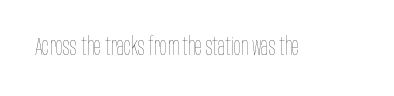
{"italic": "no", "bold": "no", "underline": "no", "letter_spacing": "normal", "letter_spacing_em": 0.0, "glyph_px": 24}
